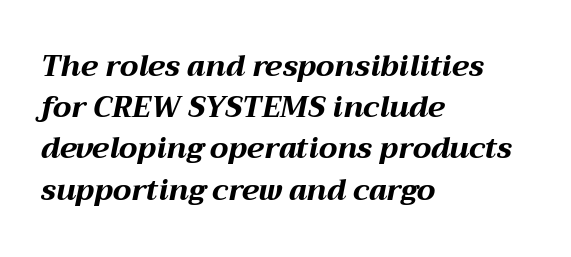
Q: Is the text bold? A: Yes.
Q: Is the text italic (slanted)? A: Yes, it leans right by about 12 degrees.
Q: Is the text underlined? A: No.
Q: How is the paragraph aligned? A: Left-aligned.
Q: Is the spacing between letters normal or unusually wide? A: Normal.
Q: Is the spacing between lines tight, normal or loose? A: Normal.
Q: Width (condensed, normal, or wide)? A: Wide.
Q: Stroke contrast? A: Medium.
Q: x-height? A: Medium.
Q: Monospaced? A: No.
